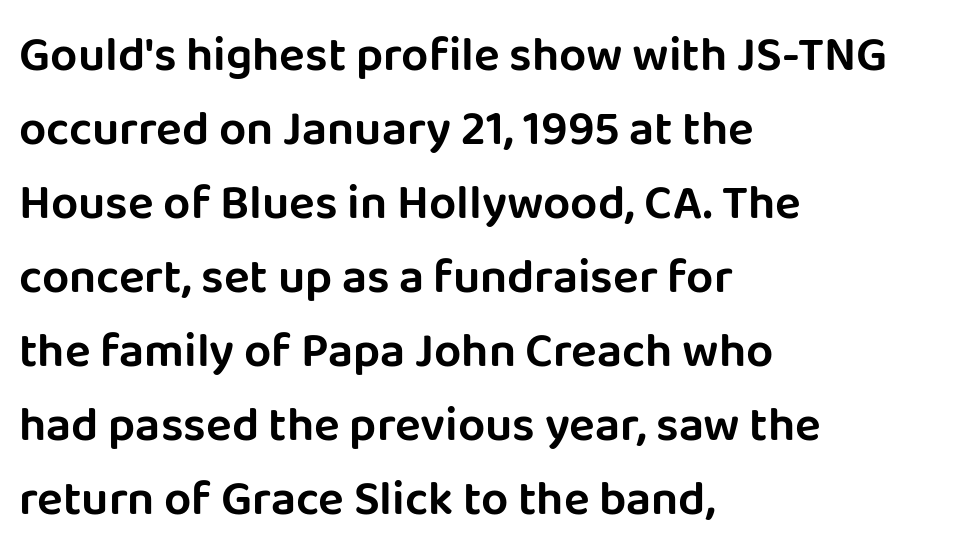
The face used here is proportionally spaced, like ordinary book or web type. Unlike italic type, these characters show no tilt at all. Regarding serifs, this sample does without them. The rows are spaced the way most documents space them. You could call the tracking neutral — neither tight nor loose.
